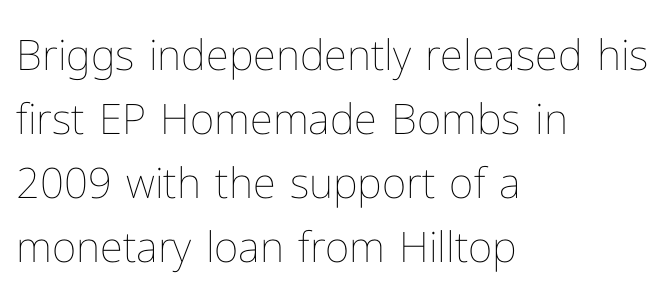
The image shows 42 px thin type, upright; set left-aligned, normal line spacing (1.52x), normal letter spacing, not underlined; low stroke contrast and a medium x-height.
